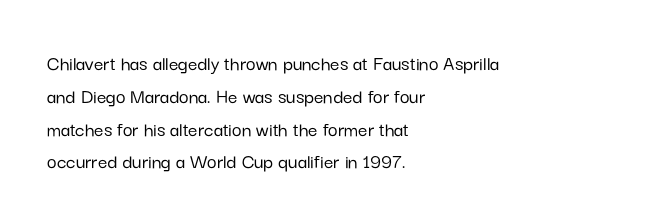
Whoever set this chose a conventional vertical rhythm. Quick note: not italic, upright. Only glyphs here, with clear space below each row. The horizontal fit of the characters is conventional and even. Notice how the passage keeps a crisp vertical edge on the left only.
